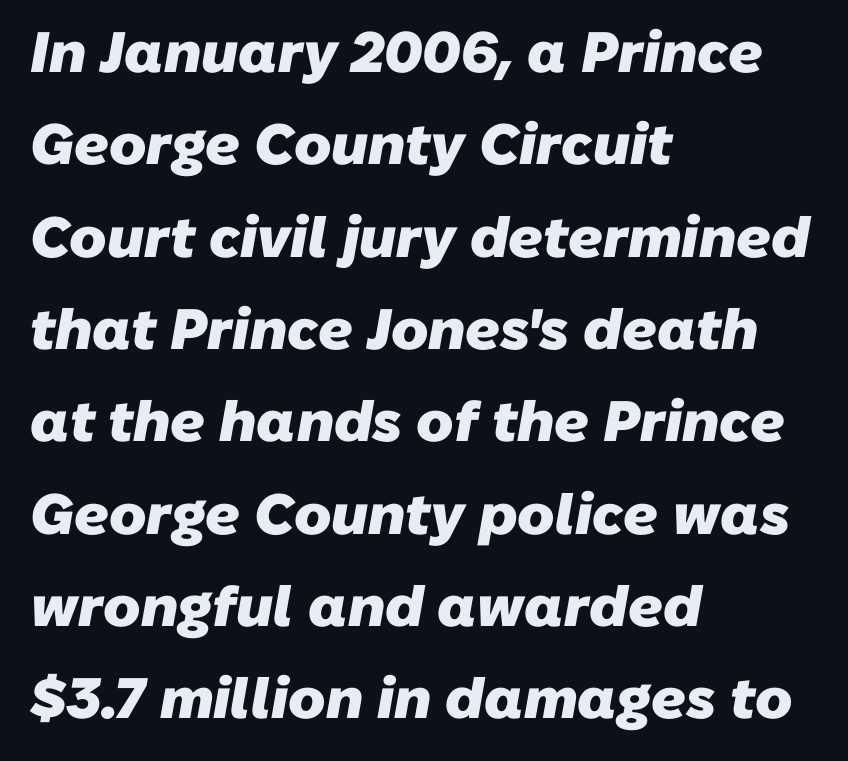
The specimen omits any rule beneath the text block's lines. Unlike a traditional serif, this face leaves its strokes unadorned. Here the glyphs are tracked normally, forming tight word shapes. Each glyph is drawn with heavy, bold strokes. The face used here is proportionally spaced, like ordinary book or web type.
